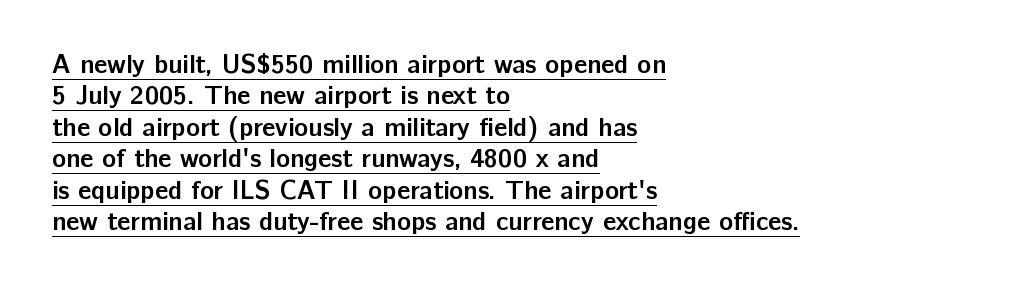
There is no visible air inserted between adjacent glyphs. Casual observation: everything's shoved over to the left. A typesetter would mark this as roman, not italic. Students, this is bold: see how much ink each stroke carries. A continuous stroke trails under the words, as in a hyperlink.
